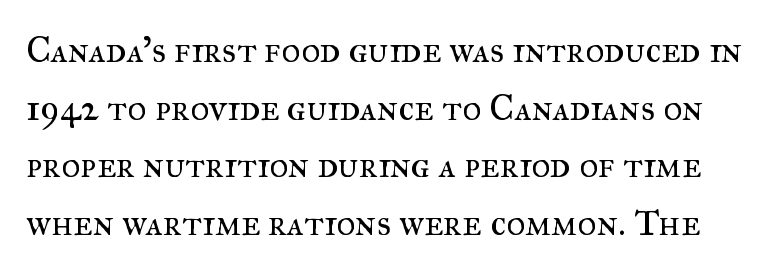
{"serif": "yes", "italic": "no", "bold": "no", "weight": "regular", "width": "normal", "stroke_contrast": "medium", "x_height": "small", "monospaced": "no", "underline": "no", "line_spacing": "normal", "line_spacing_ratio": 1.56, "letter_spacing": "normal", "letter_spacing_em": 0.0, "glyph_px": 37}
